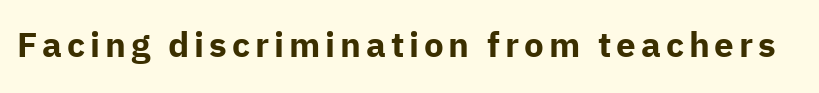
The image shows 35 px bold sans-serif type, upright; set not underlined; low stroke contrast and a medium x-height.
